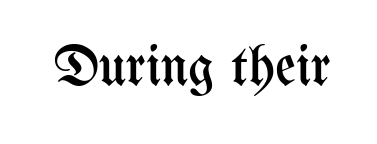
The weight tops out at a normal text grade. Tracking value appears to be zero — textbook default spacing. The space directly below the letters is spotless. This is roman type, the default non-slanted kind.
